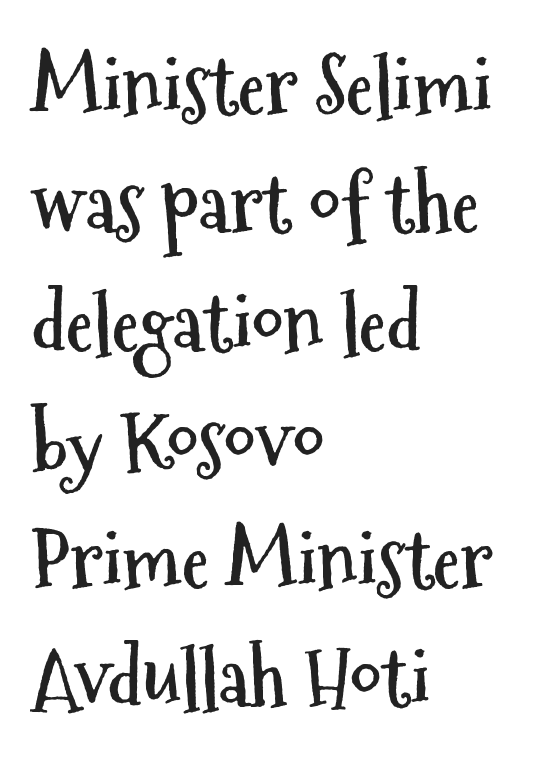
Q: Is the text bold? A: Yes.
Q: Is the text italic (slanted)? A: No, it is upright.
Q: Is the typeface a serif or a sans-serif typeface? A: Sans-serif.
Q: Is the text underlined? A: No.
Q: How is the paragraph aligned? A: Left-aligned.
Q: Is the spacing between letters normal or unusually wide? A: Normal.
Q: Is the spacing between lines tight, normal or loose? A: Normal.
Q: Width (condensed, normal, or wide)? A: Condensed.
Q: Stroke contrast? A: Medium.
Q: x-height? A: Medium.
Q: Monospaced? A: No.
